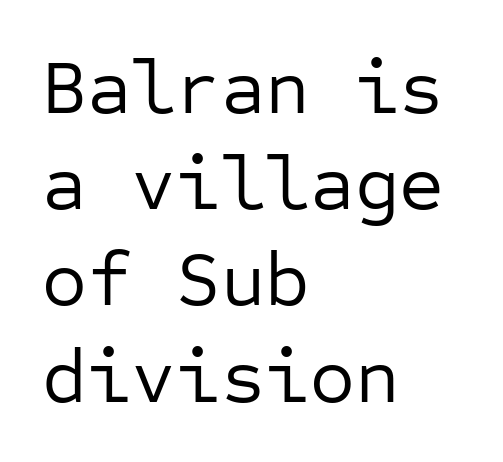
Q: Is the text bold? A: No.
Q: Is the text italic (slanted)? A: No, it is upright.
Q: Is the typeface a serif or a sans-serif typeface? A: Sans-serif.
Q: Is the text underlined? A: No.
Q: How is the paragraph aligned? A: Left-aligned.
Q: Is the spacing between letters normal or unusually wide? A: Normal.
Q: Is the spacing between lines tight, normal or loose? A: Normal.
Q: Width (condensed, normal, or wide)? A: Normal.
Q: Stroke contrast? A: Low.
Q: x-height? A: Medium.
Q: Monospaced? A: Yes.
